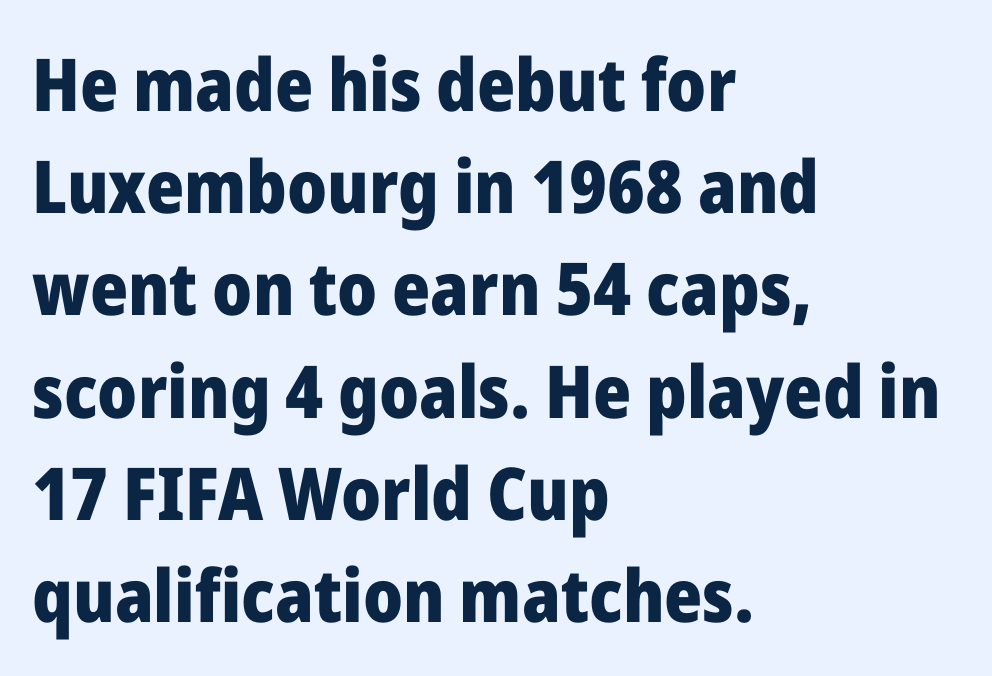
The image shows 73 px heavy sans-serif type, upright; set left-aligned, normal line spacing (1.4x), normal letter spacing, not underlined; low stroke contrast and a medium x-height.
